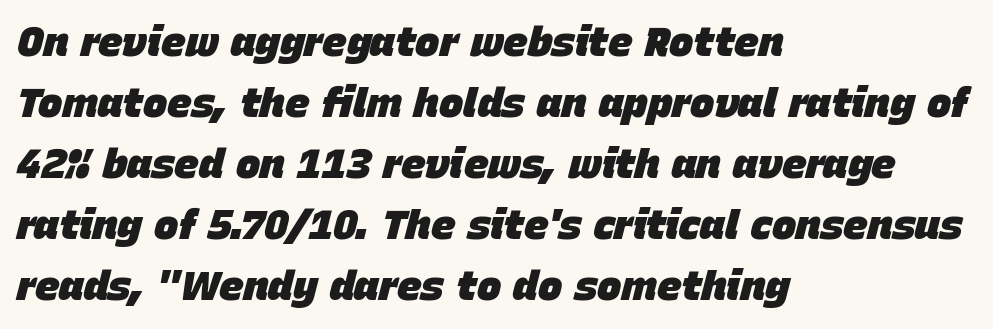
{"italic": "yes", "lean": "right", "slant_degrees": 15, "bold": "yes", "weight": "heavy", "width": "normal", "stroke_contrast": "low", "x_height": "large", "monospaced": "no", "underline": "no", "align": "left", "line_spacing": "normal", "line_spacing_ratio": 1.49, "letter_spacing": "normal", "letter_spacing_em": 0.0, "glyph_px": 41}
